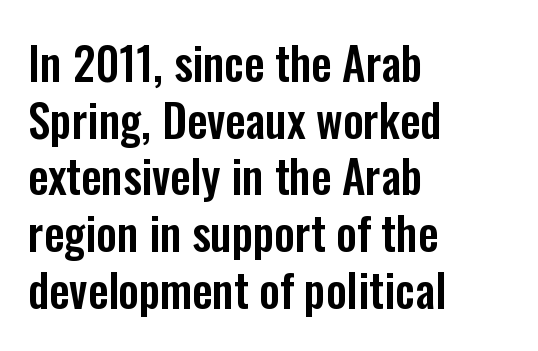
The image shows 45 px condensed sans-serif type, upright; set left-aligned, normal line spacing (1.26x), normal letter spacing, not underlined; low stroke contrast and a medium x-height.
